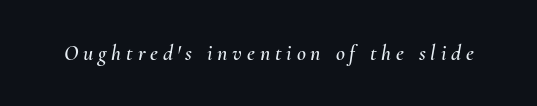
Q: Is the text italic (slanted)? A: Yes, it leans right by about 10 degrees.
Q: Is the text underlined? A: No.
Q: Is the spacing between letters normal or unusually wide? A: Unusually wide.
